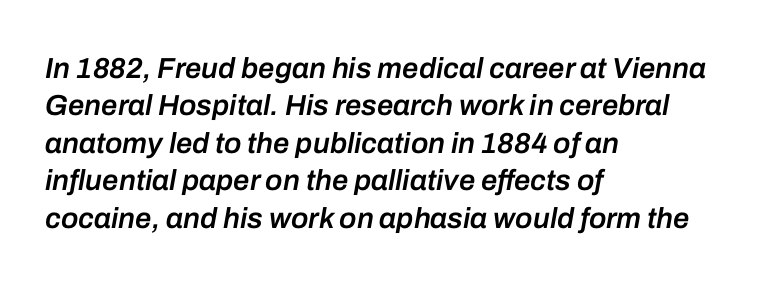
{"italic": "yes", "lean": "right", "slant_degrees": 10, "bold": "semi", "weight": "semibold", "width": "normal", "stroke_contrast": "low", "x_height": "medium", "monospaced": "no", "underline": "no", "align": "left", "line_spacing": "normal", "line_spacing_ratio": 1.29, "letter_spacing": "normal", "letter_spacing_em": 0.0, "glyph_px": 29}
